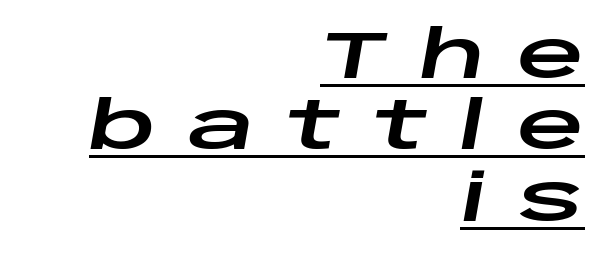
The image shows 66 px wide type, italic (leaning right); set right-aligned, tight line spacing (1.08x), unusually wide letter spacing (+0.48 em), underlined; low stroke contrast and a large x-height.
